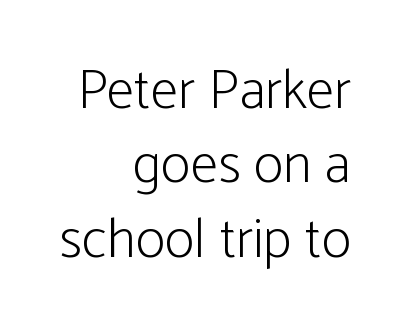
Q: Is the text bold? A: No.
Q: Is the text italic (slanted)? A: No, it is upright.
Q: Is the typeface a serif or a sans-serif typeface? A: Sans-serif.
Q: Is the text underlined? A: No.
Q: How is the paragraph aligned? A: Right-aligned.
Q: Is the spacing between letters normal or unusually wide? A: Normal.
Q: Is the spacing between lines tight, normal or loose? A: Normal.
Q: Width (condensed, normal, or wide)? A: Condensed.
Q: Stroke contrast? A: Low.
Q: x-height? A: Medium.
Q: Monospaced? A: No.
